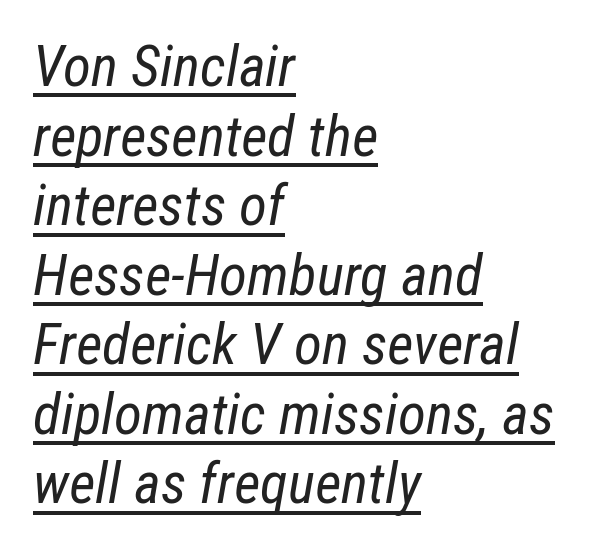
Is the letter spacing exaggerated? No — it looks like the ordinary default. You can see a thin bar hugging the bottom of the glyphs. Proportional: the letters do not fall into vertical columns. The typography opts for an oblique posture over an upright one. Is this a heavy cut? Hardly; it is regular or lighter.
